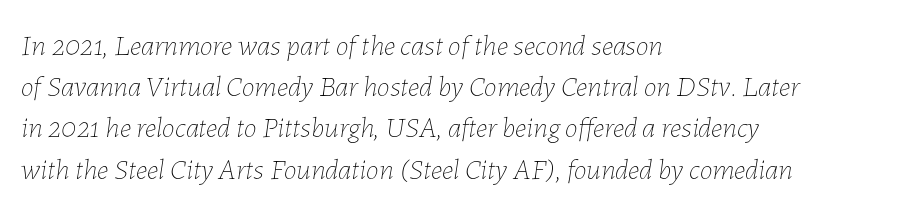
How are the letters spaced? Ordinarily, with no added tracking. The rag falls on the right side of this text block. The string is rendered with underlining switched off. Horizontal bands of white between lines are of average thickness. The passage shown is typed in a proportional face where columns would drift. Weight: not bold — regular or lighter.
